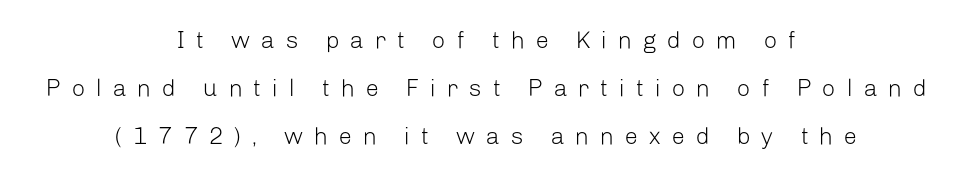
The rendering inserts visible extra space after every character. The paragraph shown floats in the horizontal middle. Type without underlining. The lines are spread far apart with generous leading. The axis of the letterforms is exactly vertical. Stroke mass is kept to a normal reading level or below.
